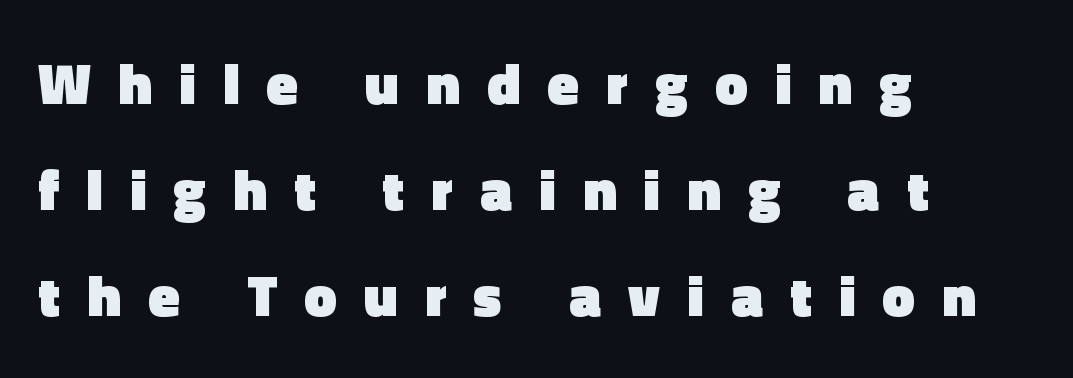
{"serif": "no", "italic": "no", "bold": "yes", "weight": "heavy", "width": "normal", "x_height": "medium", "monospaced": "no", "underline": "no", "align": "left", "line_spacing_ratio": 1.83, "letter_spacing": "wide", "letter_spacing_em": 0.47, "glyph_px": 58}
